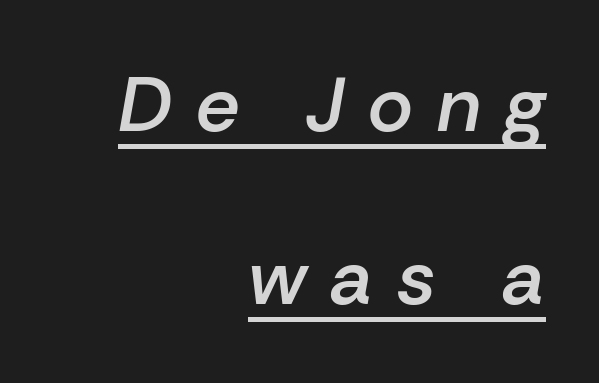
Is the type bold? Partly — it's a semibold, heavier than regular but not fully bold. The lines are spread far apart with generous leading. Every character sits at an angle, as italics do. Here the glyphs are tracked loosely, breaking word shapes into spaced letters. Beneath each row of characters lies a ruled line. Horizontally, the lines are justified to the trailing edge only.
